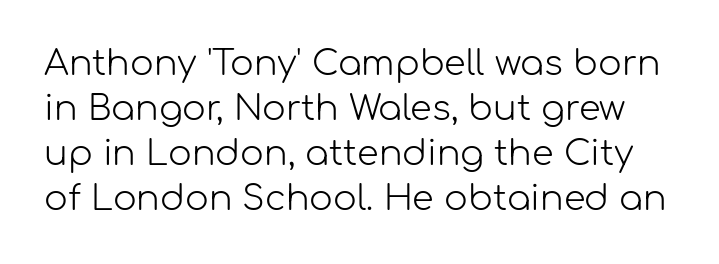
The image shows 35 px light sans-serif type, upright; set normal line spacing (1.29x), normal letter spacing, not underlined; low stroke contrast and a medium x-height.
